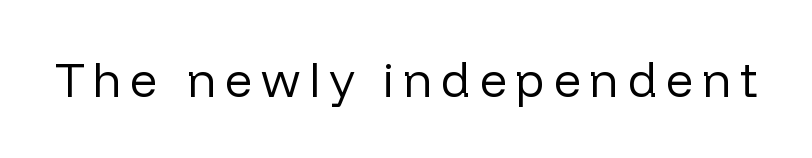
Q: Is the text bold? A: No.
Q: Is the text italic (slanted)? A: No, it is upright.
Q: Is the typeface a serif or a sans-serif typeface? A: Sans-serif.
Q: Is the text underlined? A: No.
Q: Width (condensed, normal, or wide)? A: Normal.
Q: Stroke contrast? A: Low.
Q: x-height? A: Medium.
Q: Monospaced? A: No.
